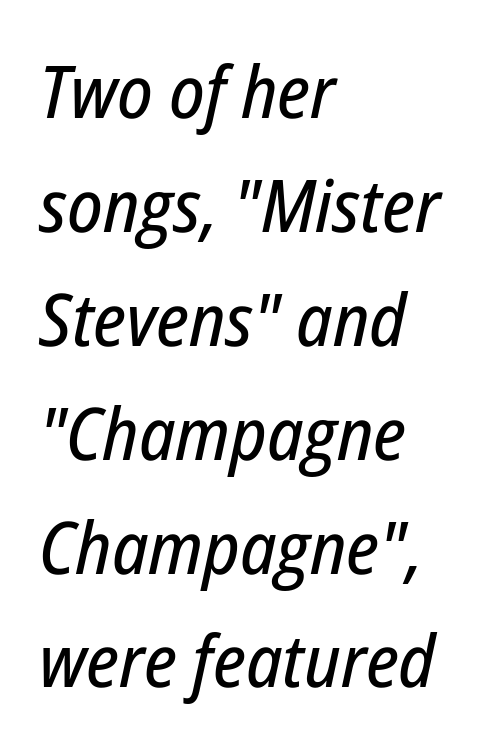
The words here are not underlined. This block has exactly the height ordinary leading produces. These lines are rendered in a variable-pitch font. Each line starts at the same left margin while the right side varies. Here the glyphs are tracked normally, forming tight word shapes.
